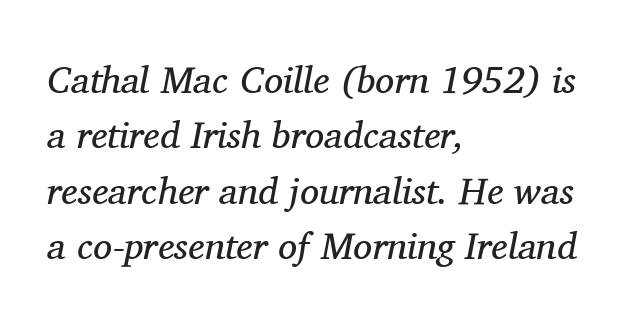
{"serif": "yes", "italic": "yes", "lean": "right", "slant_degrees": 11, "bold": "no", "weight": "regular", "width": "normal", "stroke_contrast": "medium", "x_height": "medium", "monospaced": "no", "underline": "no", "align": "left", "line_spacing": "normal", "line_spacing_ratio": 1.46, "letter_spacing": "normal", "letter_spacing_em": 0.0, "glyph_px": 38}
